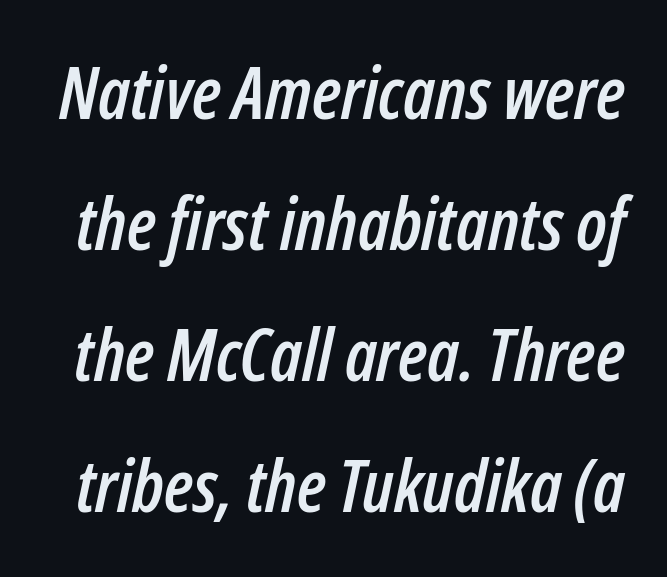
Looks like regular typesetting: each glyph gets only the width it needs. Letters rest on an invisible, unmarked baseline. Style check: oblique. Spacing between characters is what you'd get straight out of the box.
